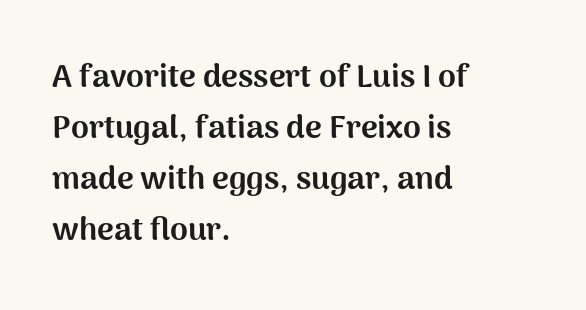
Q: Is the text bold? A: Yes.
Q: Is the text italic (slanted)? A: No, it is upright.
Q: Is the typeface a serif or a sans-serif typeface? A: Sans-serif.
Q: Is the text underlined? A: No.
Q: How is the paragraph aligned? A: Left-aligned.
Q: Is the spacing between letters normal or unusually wide? A: Normal.
Q: Is the spacing between lines tight, normal or loose? A: Normal.
Q: Width (condensed, normal, or wide)? A: Normal.
Q: Stroke contrast? A: Medium.
Q: x-height? A: Medium.
Q: Monospaced? A: No.
